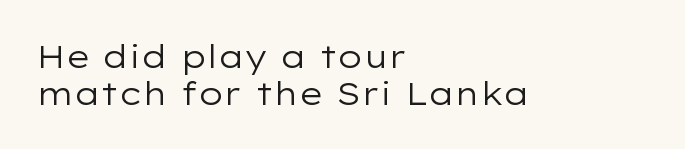
The image shows 32 px regular-weight, wide sans-serif type, upright; set left-aligned, tight line spacing (1.15x), normal letter spacing, not underlined; low stroke contrast and a medium x-height.
